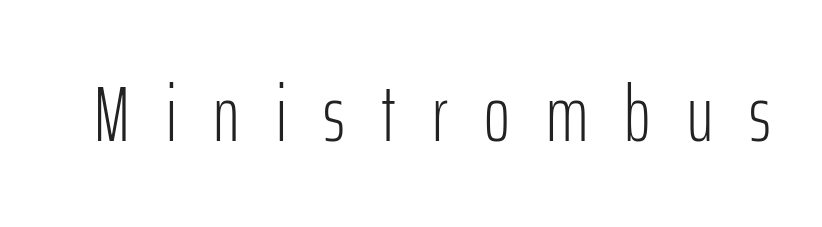
{"serif": "no", "italic": "no", "bold": "no", "weight": "light", "width": "condensed", "stroke_contrast": "low", "x_height": "medium", "monospaced": "no", "underline": "no", "letter_spacing": "wide", "letter_spacing_em": 0.46, "glyph_px": 79}
